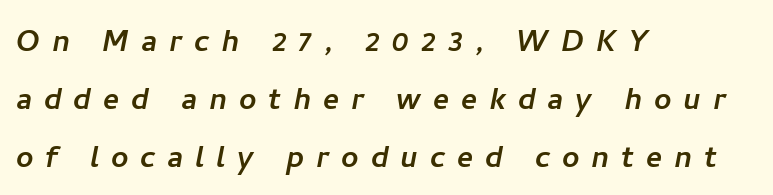
Rule under the text: the space is simply empty. The letters advance in unequal steps, a hallmark of proportional type. The text was rendered using a sans face with plain stroke endings. This block has exactly the height ordinary leading produces. Where is the straight margin? On the left. The line texture is sparse and dotted thanks to wide tracking.
